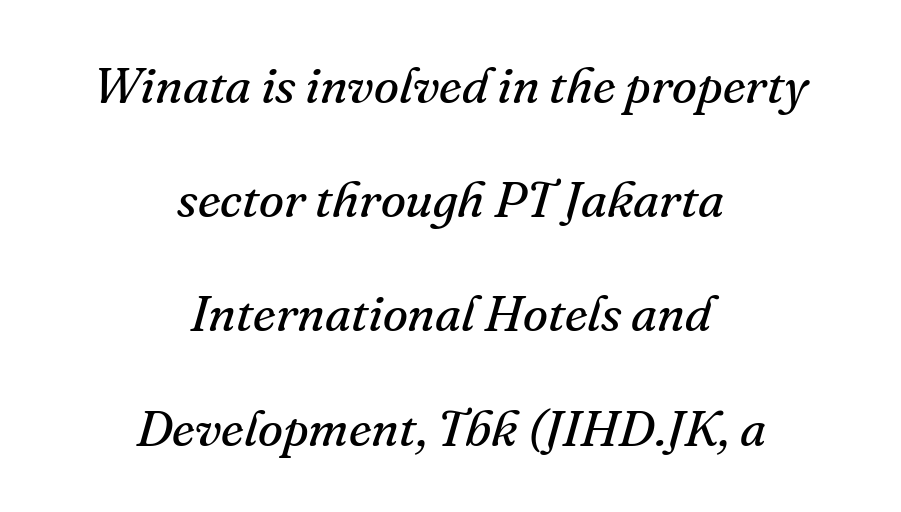
{"serif": "yes", "italic": "yes", "lean": "right", "slant_degrees": 16, "bold": "no", "weight": "regular", "width": "normal", "stroke_contrast": "medium", "x_height": "small", "monospaced": "no", "underline": "no", "align": "center", "line_spacing": "loose", "line_spacing_ratio": 2.24, "letter_spacing": "normal", "letter_spacing_em": 0.0, "glyph_px": 51}
